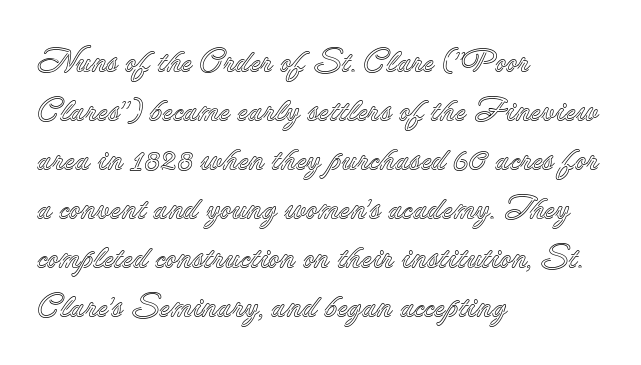
Q: Is the text italic (slanted)? A: Yes.
Q: Is the text underlined? A: No.
Q: How is the paragraph aligned? A: Left-aligned.
Q: Is the spacing between letters normal or unusually wide? A: Normal.
Q: Is the spacing between lines tight, normal or loose? A: Normal.
Q: Width (condensed, normal, or wide)? A: Normal.
Q: x-height? A: Small.
Q: Monospaced? A: No.
